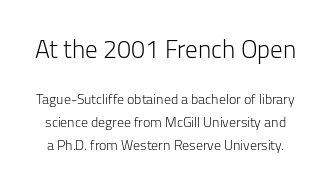
{"italic": "no", "bold": "no", "underline": "no", "line_spacing": "normal", "line_spacing_ratio": 1.62, "letter_spacing": "normal", "letter_spacing_em": 0.0, "larger_block": "first", "size_ratio": 1.79, "glyph_px": 25}
